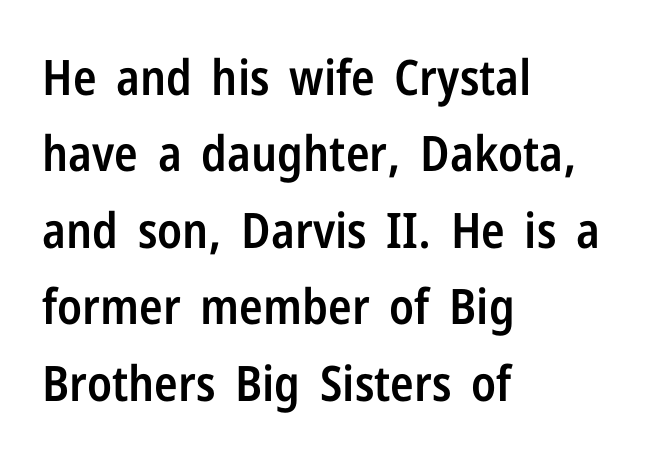
{"serif": "no", "italic": "no", "bold": "semi", "weight": "semibold", "width": "condensed", "stroke_contrast": "low", "x_height": "medium", "monospaced": "no", "underline": "no", "align": "left", "line_spacing": "normal", "line_spacing_ratio": 1.56, "letter_spacing": "normal", "letter_spacing_em": 0.0, "glyph_px": 49}
